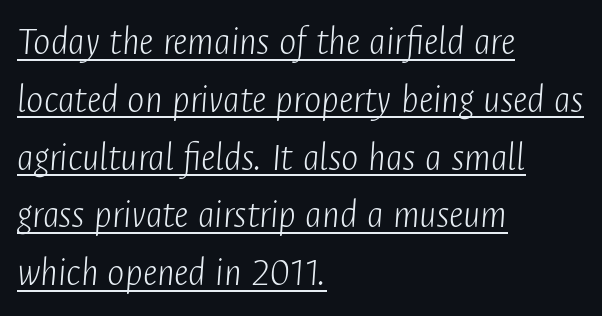
Each letter keeps its own natural width here, so spacing adapts to shape. These glyphs show unthickened strokes, regular width or finer. The lines sit at an ordinary, default distance from one another. This sample uses an oblique cut, with every glyph tilted off the vertical. Nobody touched the tracking dial on this one. Casual observation: everything's shoved over to the left.
